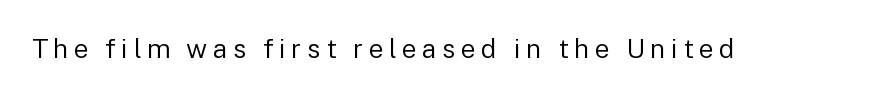
The image shows 27 px text type, upright; set not underlined.
